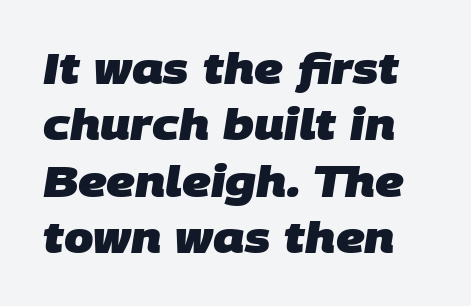
The image shows 42 px heavy sans-serif type; set normal line spacing (1.34x), normal letter spacing, not underlined; low stroke contrast and a large x-height.
